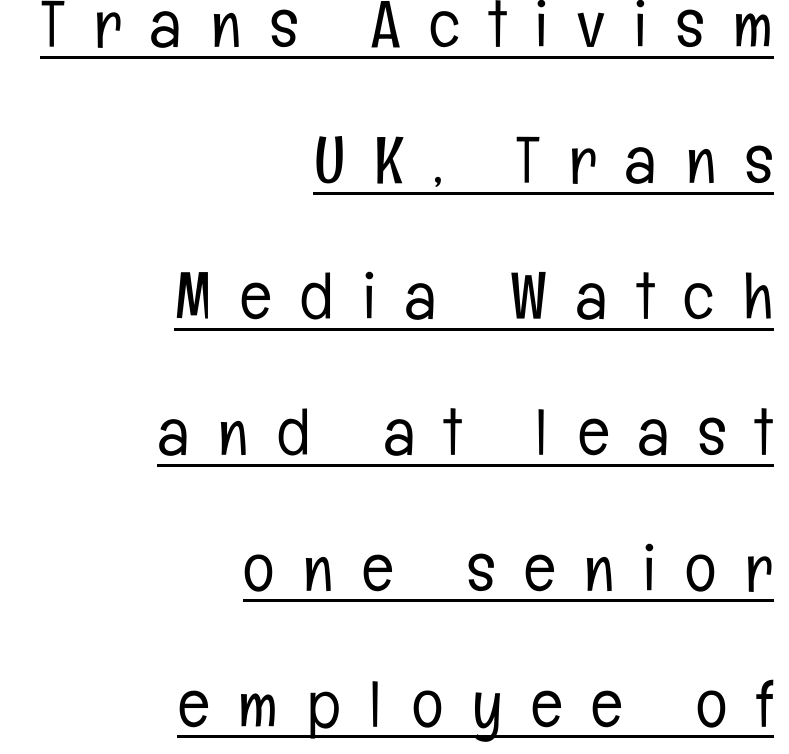
Q: Is the text bold? A: No.
Q: Is the text italic (slanted)? A: No, it is upright.
Q: Is the typeface a serif or a sans-serif typeface? A: Sans-serif.
Q: Is the text underlined? A: Yes.
Q: How is the paragraph aligned? A: Right-aligned.
Q: Is the spacing between letters normal or unusually wide? A: Unusually wide.
Q: Is the spacing between lines tight, normal or loose? A: Loose.
Q: Width (condensed, normal, or wide)? A: Condensed.
Q: Stroke contrast? A: Low.
Q: x-height? A: Medium.
Q: Monospaced? A: No.
